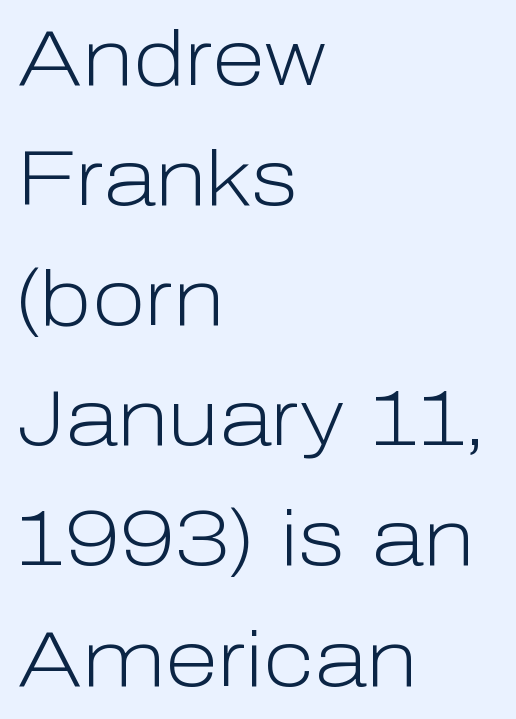
The image shows 78 px light sans-serif type, upright; set left-aligned, normal line spacing (1.54x), normal letter spacing, not underlined; low stroke contrast and a medium x-height.
